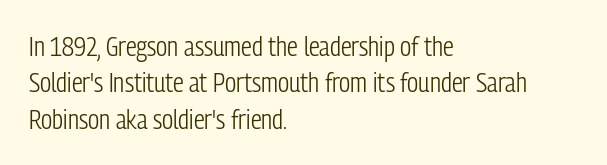
Q: Is the text bold? A: No.
Q: Is the text italic (slanted)? A: No, it is upright.
Q: Is the text underlined? A: No.
Q: How is the paragraph aligned? A: Left-aligned.
Q: Is the spacing between letters normal or unusually wide? A: Normal.
Q: Is the spacing between lines tight, normal or loose? A: Normal.
